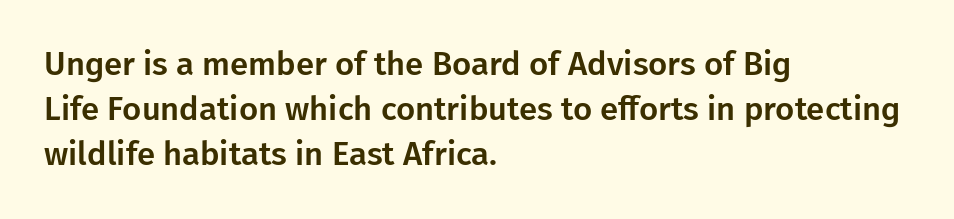
Q: Is the text italic (slanted)? A: No, it is upright.
Q: Is the typeface a serif or a sans-serif typeface? A: Sans-serif.
Q: Is the text underlined? A: No.
Q: How is the paragraph aligned? A: Left-aligned.
Q: Is the spacing between letters normal or unusually wide? A: Normal.
Q: Is the spacing between lines tight, normal or loose? A: Normal.
Q: Width (condensed, normal, or wide)? A: Normal.
Q: Stroke contrast? A: Low.
Q: x-height? A: Medium.
Q: Monospaced? A: No.
